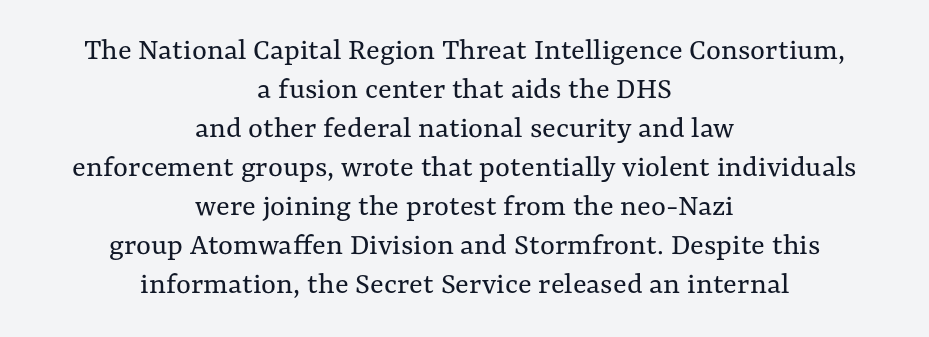
The image shows 32 px regular-weight type, upright; set centered, line spacing 1.22x, normal letter spacing, not underlined; medium stroke contrast and a medium x-height.
